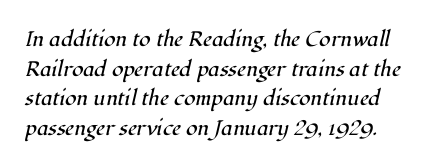
Rendered with sloped, italic letterforms. The foot of each line stays bare and open. Reading down the column, the eye jumps a familiar distance to each next line. A typesetter would call this zero additional tracking.
